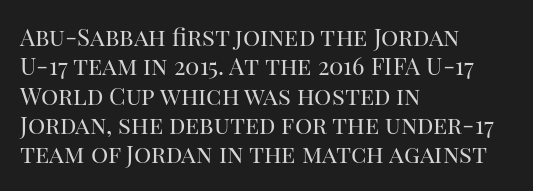
Notice how the stems are strictly vertical — no italics here. Standard letterfit; no display-style spreading of the glyphs. The space beneath each line is pristine and unruled. Counters stay open thanks to moderate or lighter strokes. A classic flush-left, rag-right setting is used for this passage.
